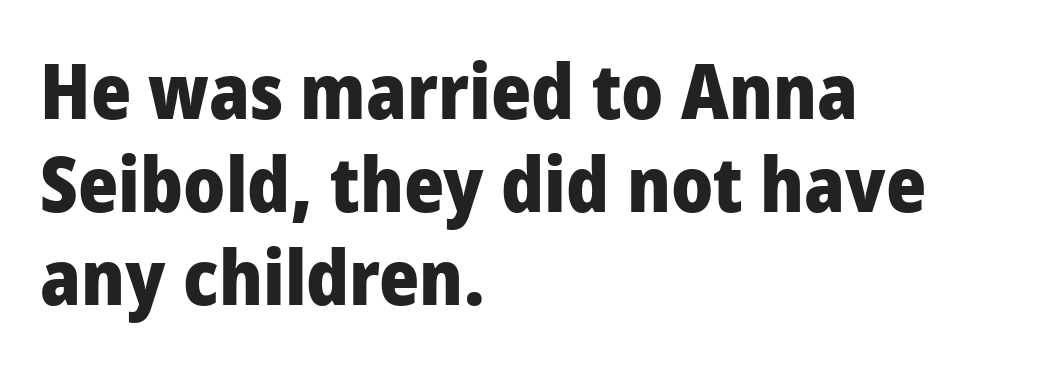
{"serif": "no", "italic": "no", "bold": "yes", "weight": "heavy", "width": "condensed", "stroke_contrast": "low", "x_height": "large", "monospaced": "no", "underline": "no", "align": "left", "line_spacing_ratio": 1.21, "letter_spacing": "normal", "letter_spacing_em": 0.0, "glyph_px": 77}
